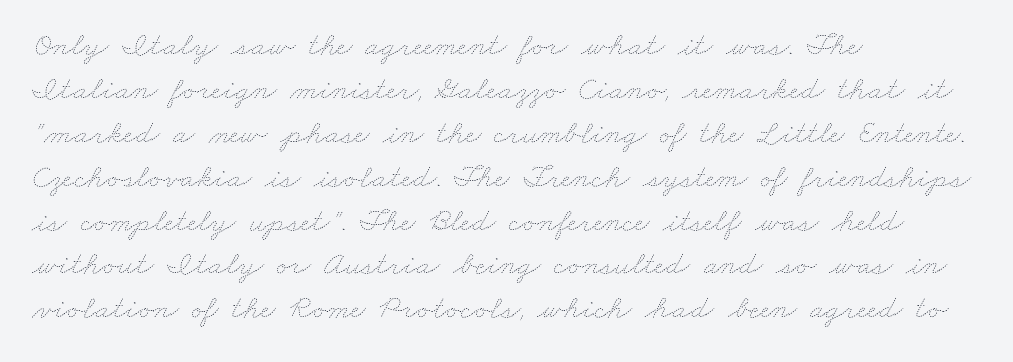
{"bold": "no", "weight": "thin", "width": "wide", "stroke_contrast": "low", "x_height": "small", "monospaced": "no", "underline": "no", "align": "left", "line_spacing": "normal", "line_spacing_ratio": 1.33, "letter_spacing": "normal", "letter_spacing_em": 0.0, "glyph_px": 33}
